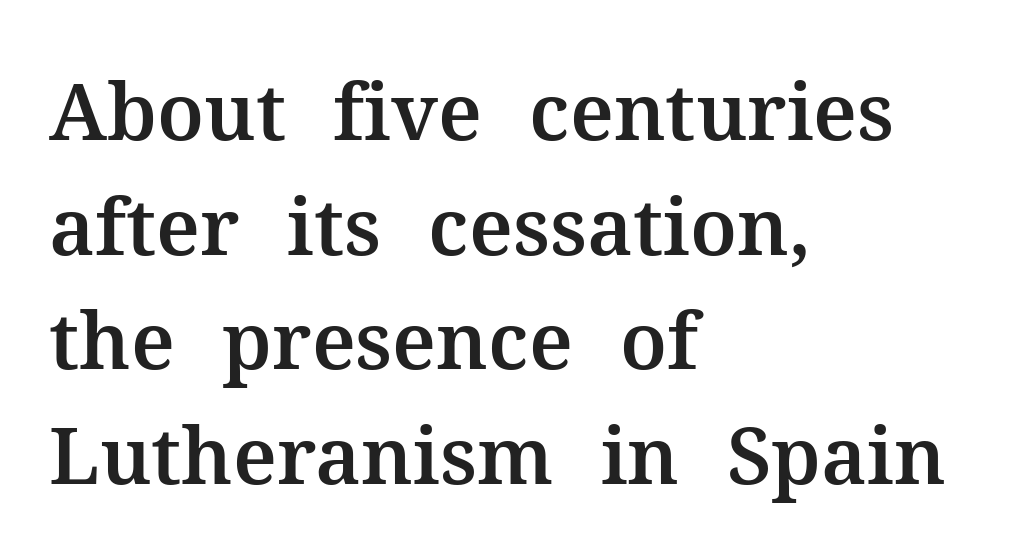
Q: Is the text italic (slanted)? A: No, it is upright.
Q: Is the typeface a serif or a sans-serif typeface? A: Serif.
Q: Is the text underlined? A: No.
Q: How is the paragraph aligned? A: Left-aligned.
Q: Is the spacing between letters normal or unusually wide? A: Normal.
Q: Is the spacing between lines tight, normal or loose? A: Normal.
Q: Width (condensed, normal, or wide)? A: Normal.
Q: Stroke contrast? A: Medium.
Q: x-height? A: Medium.
Q: Monospaced? A: No.
